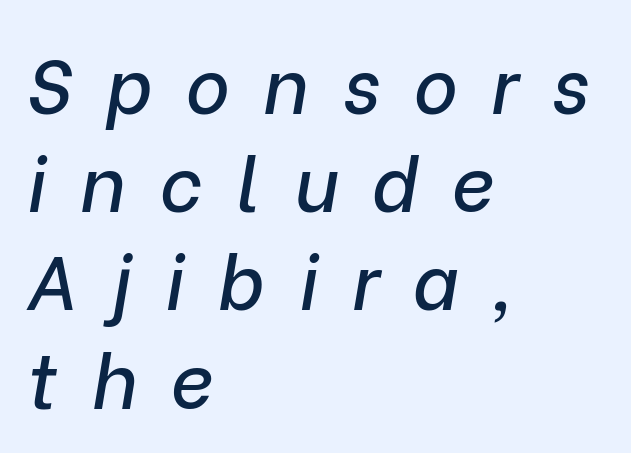
The image shows 75 px text type, italic (leaning right); set left-aligned, normal line spacing (1.31x), unusually wide letter spacing (+0.45 em), not underlined; low stroke contrast and a medium x-height.
